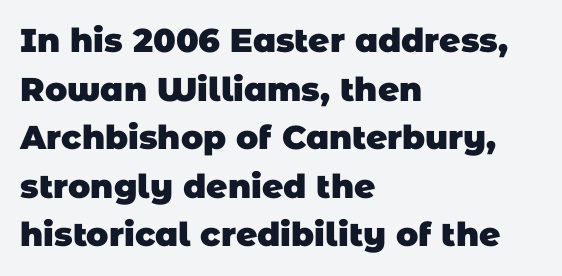
The image shows 33 px heavy sans-serif type; set left-aligned, normal line spacing (1.47x), normal letter spacing, not underlined; low stroke contrast and a large x-height.
